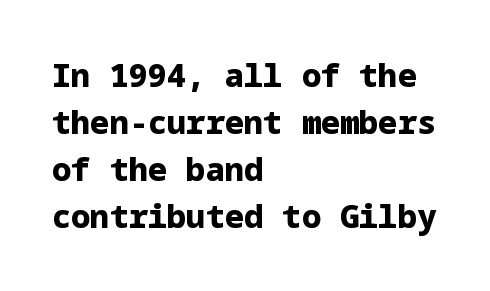
The image shows 32 px heavy sans-serif type, upright; set left-aligned, normal line spacing (1.47x), normal letter spacing, not underlined; low stroke contrast and a medium x-height.
